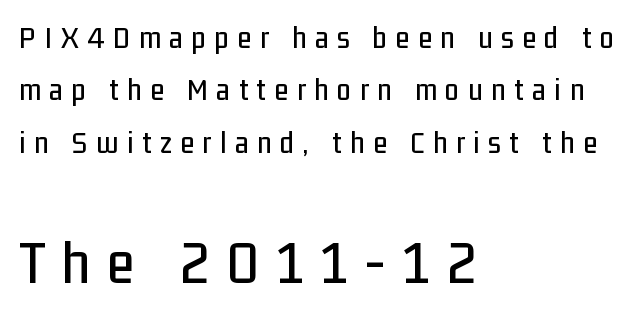
Q: Is the text italic (slanted)? A: No, it is upright.
Q: Is the typeface a serif or a sans-serif typeface? A: Sans-serif.
Q: Is the text underlined? A: No.
Q: How is the paragraph aligned? A: Left-aligned.
Q: Is the spacing between letters normal or unusually wide? A: Unusually wide.
Q: Is the spacing between lines tight, normal or loose? A: Normal.
Q: Which block of text is set in a larger size, the first (top) or the second (bottom)? A: The second (bottom) one.
Q: Width (condensed, normal, or wide)? A: Condensed.
Q: Stroke contrast? A: Low.
Q: x-height? A: Medium.
Q: Monospaced? A: No.
